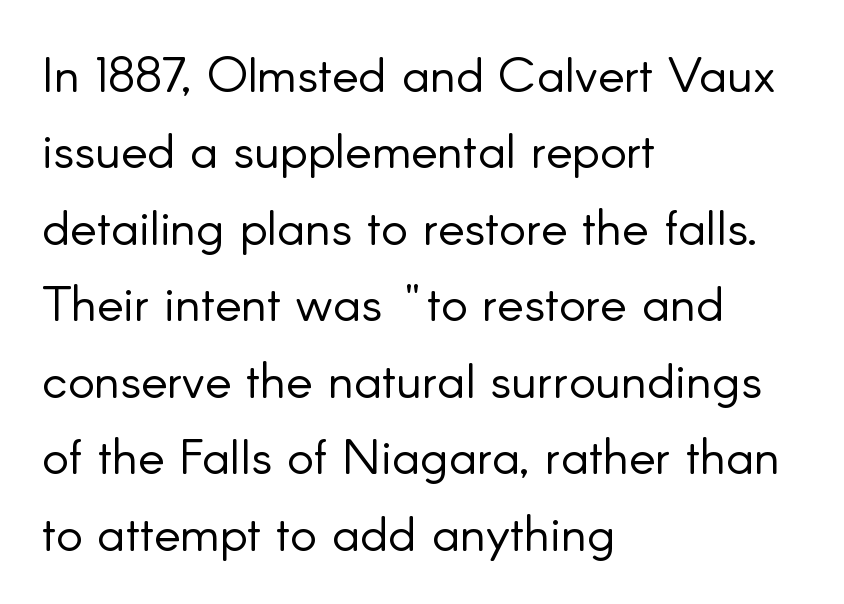
{"serif": "no", "italic": "no", "bold": "no", "weight": "light", "width": "normal", "stroke_contrast": "low", "x_height": "small", "monospaced": "no", "underline": "no", "align": "left", "line_spacing": "normal", "line_spacing_ratio": 1.53, "letter_spacing": "normal", "letter_spacing_em": 0.0, "glyph_px": 50}
